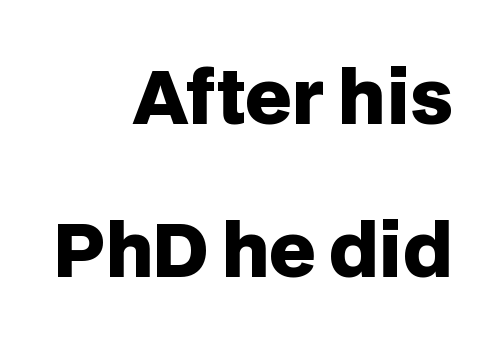
These lines stack with their right ends in a neat column. Type style note: lacks serifs. Strong, thick strokes mark this as bold type. The font's upright variant was chosen for this text. Varying glyph widths throughout — classic text-font behaviour.
